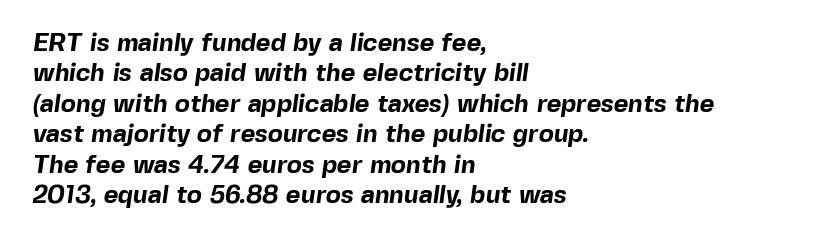
Summary of weight: heavy, a full bold. Lines of text with bare space underneath. Notice how the passage keeps a crisp vertical edge on the left only. The passage shown has conventional tracking throughout.
